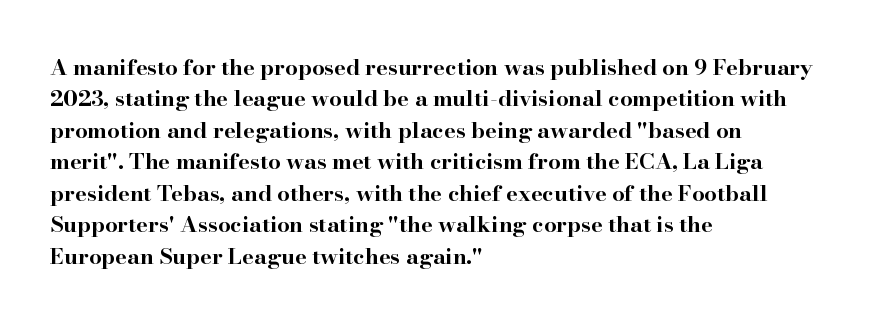
{"italic": "no", "bold": "yes", "underline": "no", "align": "left", "line_spacing": "normal", "line_spacing_ratio": 1.43, "letter_spacing": "normal", "letter_spacing_em": 0.0, "glyph_px": 22}
